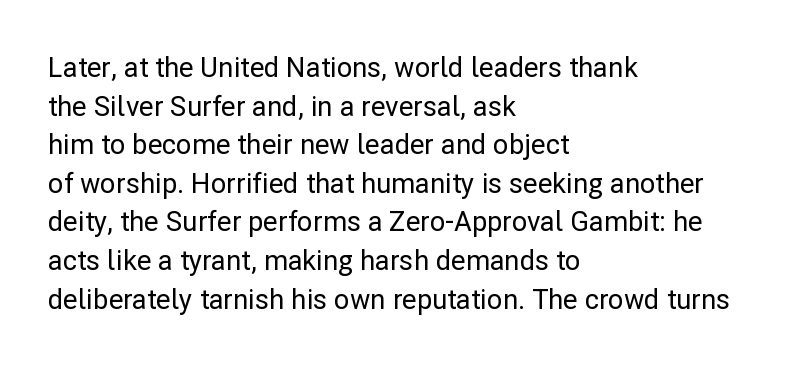
The image shows 27 px text type, upright; set left-aligned, normal line spacing (1.43x), normal letter spacing, not underlined.
